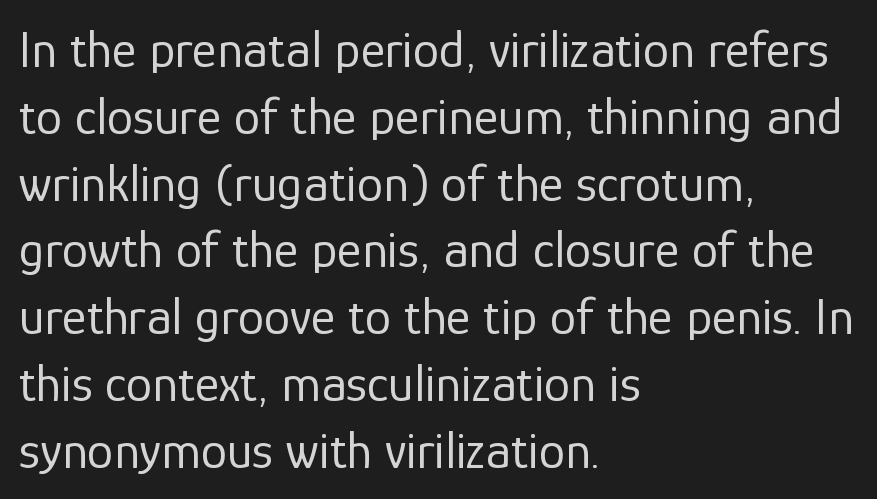
The image shows 53 px regular-weight sans-serif type, upright; set left-aligned, normal line spacing (1.26x), normal letter spacing, not underlined; low stroke contrast and a medium x-height.
